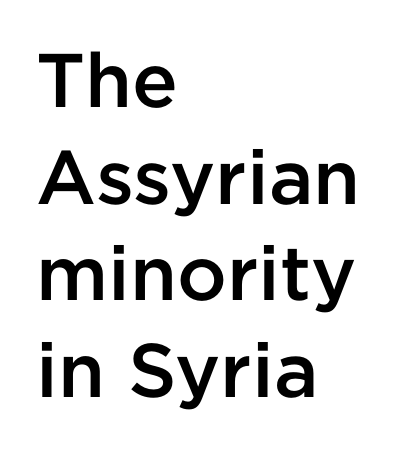
Q: Is the text bold? A: Semi-bold.
Q: Is the text italic (slanted)? A: No, it is upright.
Q: Is the typeface a serif or a sans-serif typeface? A: Sans-serif.
Q: Is the text underlined? A: No.
Q: How is the paragraph aligned? A: Left-aligned.
Q: Is the spacing between letters normal or unusually wide? A: Normal.
Q: Is the spacing between lines tight, normal or loose? A: Normal.
Q: Width (condensed, normal, or wide)? A: Normal.
Q: Stroke contrast? A: Low.
Q: x-height? A: Medium.
Q: Monospaced? A: No.
